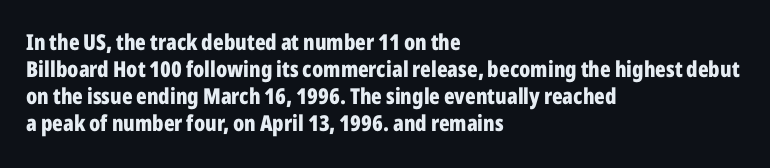
Q: Is the text bold? A: Yes.
Q: Is the text italic (slanted)? A: No, it is upright.
Q: Is the text underlined? A: No.
Q: How is the paragraph aligned? A: Left-aligned.
Q: Is the spacing between letters normal or unusually wide? A: Normal.
